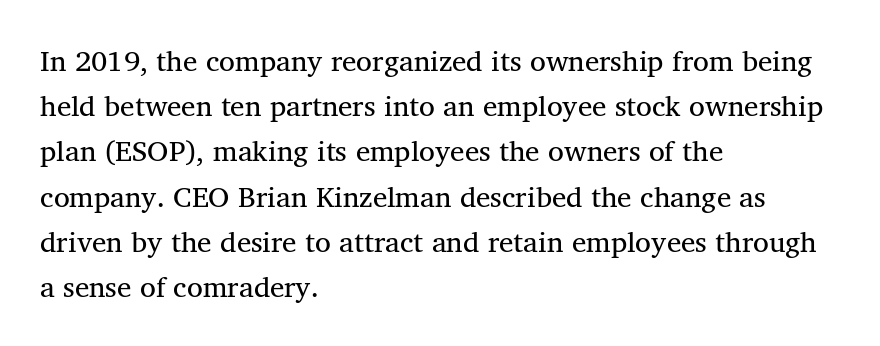
{"serif": "yes", "italic": "no", "bold": "no", "weight": "regular", "width": "normal", "stroke_contrast": "medium", "x_height": "medium", "monospaced": "no", "underline": "no", "align": "left", "line_spacing": "normal", "line_spacing_ratio": 1.56, "letter_spacing": "normal", "letter_spacing_em": 0.0, "glyph_px": 29}
